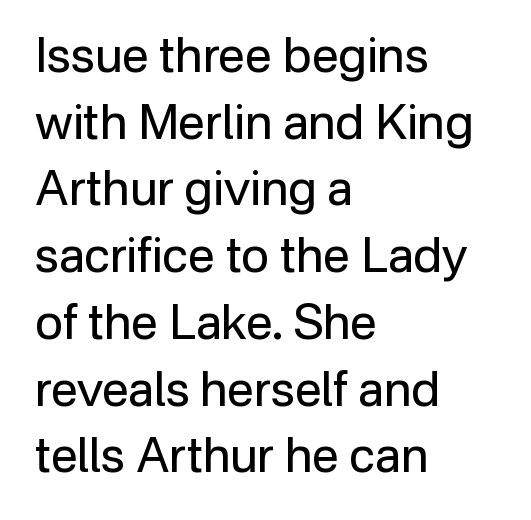
The image shows 48 px regular-weight sans-serif type, upright; set left-aligned, normal line spacing (1.39x), normal letter spacing, not underlined; low stroke contrast and a medium x-height.
